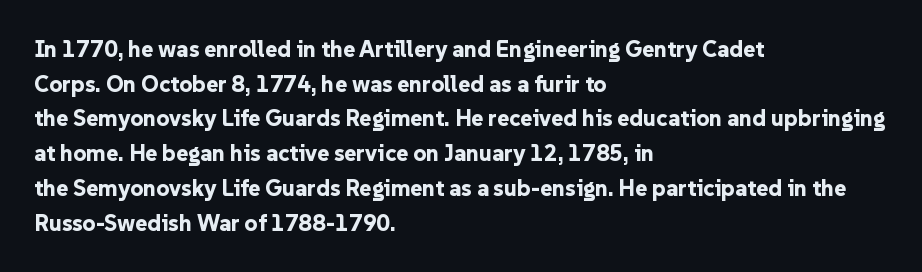
The image shows 23 px bold type, upright; set left-aligned, normal line spacing (1.51x), normal letter spacing, not underlined.
